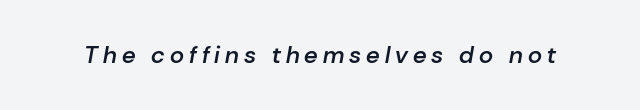
Q: Is the text bold? A: Semi-bold.
Q: Is the text italic (slanted)? A: Yes, it leans right by about 10 degrees.
Q: Is the text underlined? A: No.
Q: Is the spacing between letters normal or unusually wide? A: Unusually wide.
